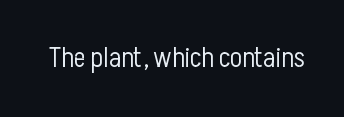
{"serif": "no", "italic": "no", "bold": "no", "weight": "light", "width": "condensed", "stroke_contrast": "low", "x_height": "medium", "monospaced": "no", "underline": "no", "letter_spacing": "normal", "letter_spacing_em": 0.0, "glyph_px": 28}
